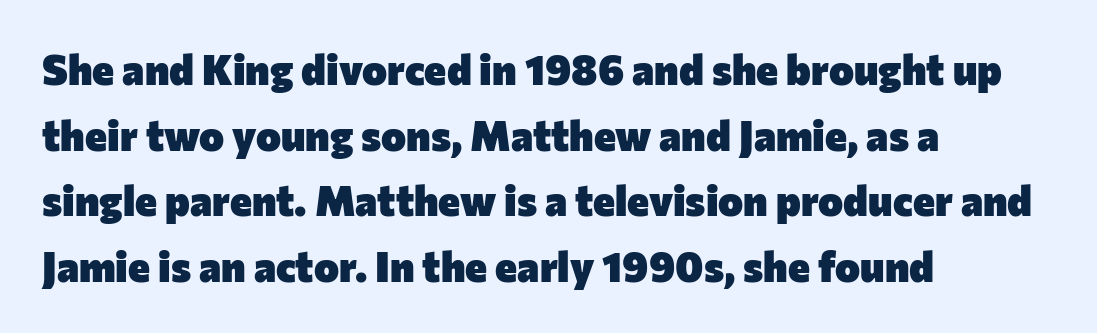
The image shows 42 px heavy sans-serif type, upright; set left-aligned, normal line spacing (1.56x), normal letter spacing, not underlined; low stroke contrast and a medium x-height.
